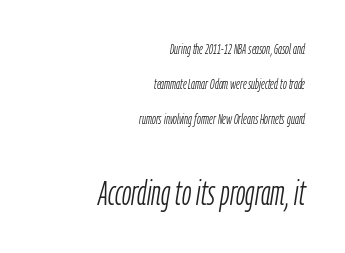
Character widths vary here, with narrow letters taking less room than wide ones. Which of the two is more prominent by size? The second, at the bottom. Interline gaps are noticeably wide in this sample. Quick note: underline off. Weight class: somewhere from thin through regular. Slanted lettering throughout.
